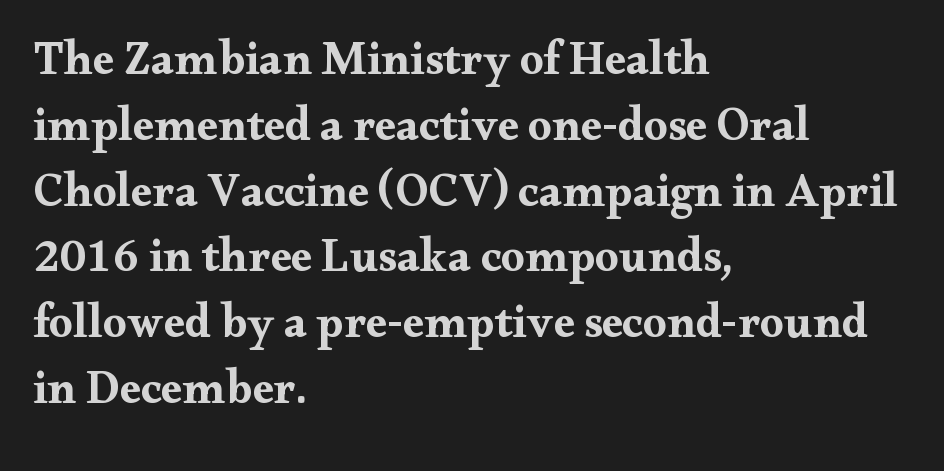
This rendering leaves character spacing at its baseline value. Caption: multi-line text, flush left, ragged right. You can tell from the footed stems that serif type was used. The specimen omits any rule beneath the text block's lines. Posture: straight, roman, zero tilt.
